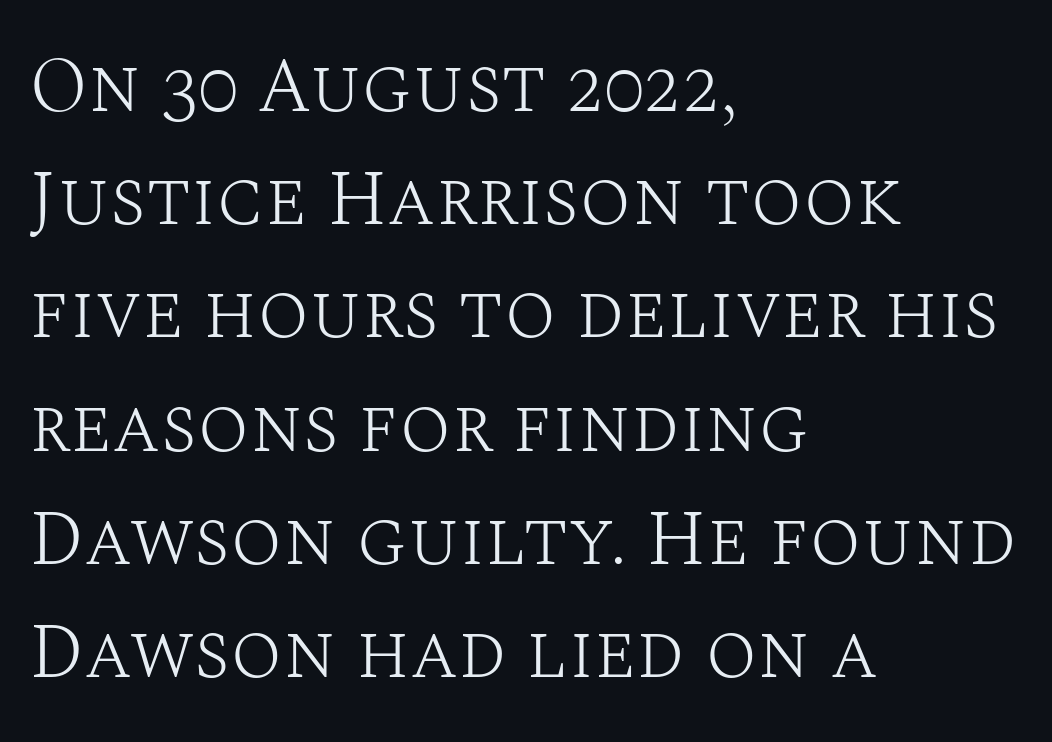
Is this a fixed-width face? No — the glyphs have proportional, varying widths. Nope, not italic — everything's standing straight. The specimen omits any rule beneath the text block's lines. Honestly, the letter spacing is just normal — you wouldn't notice it. The strokes carry an ordinary text weight at most.
